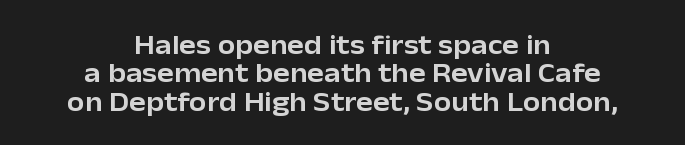
Observe the absence of serifs on each vertical stroke in this sample. You could not count columns in this text — the font is proportionally spaced. Does extra space separate the letters? No, they use regular spacing. Nope, not italic — everything's standing straight.
